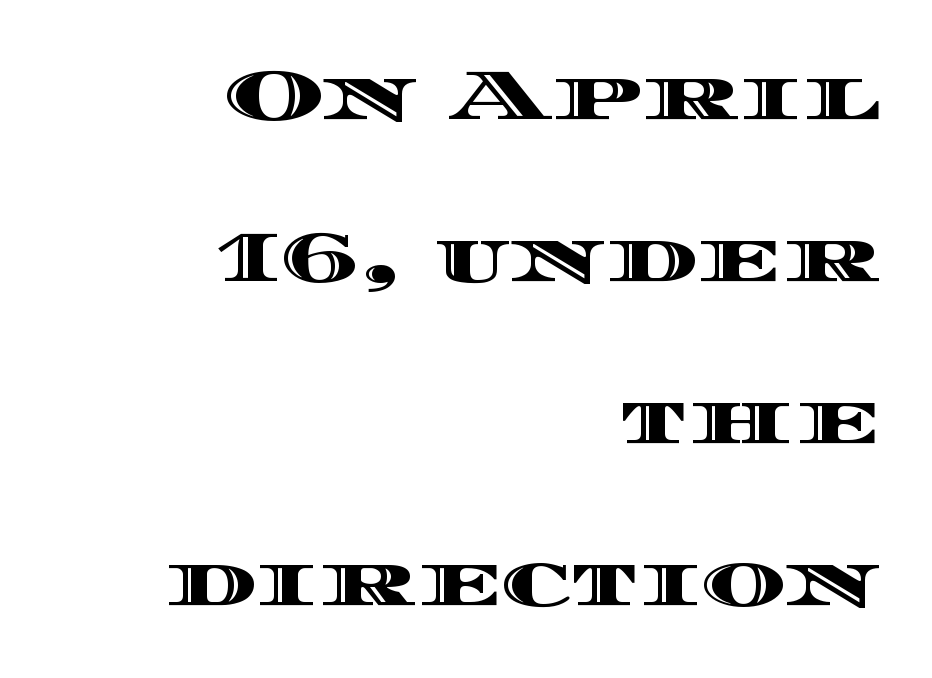
The image shows 72 px wide type, upright; set right-aligned, loose line spacing (2.25x), normal letter spacing, not underlined; a large x-height.
